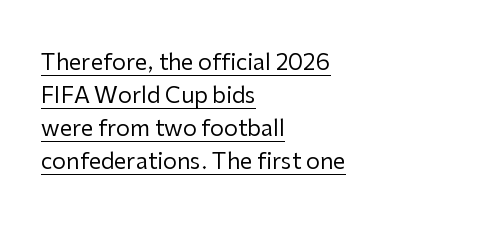
The image shows 22 px text type, upright; set left-aligned, normal line spacing (1.5x), normal letter spacing, underlined.
